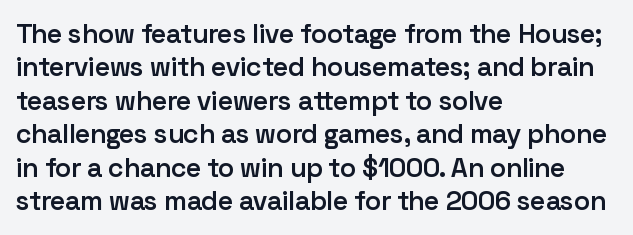
The image shows 27 px text type, upright; set left-aligned, line spacing 1.24x, normal letter spacing, not underlined.
